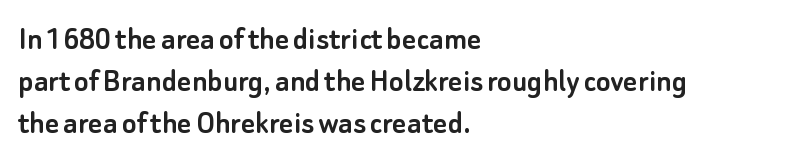
This sample uses an upright cut, with every glyph sitting square on the baseline. Classification — sans serif. The foot of each line stays bare and open. The face used here is rendered with its standard letterfit. Varying glyph widths throughout — classic text-font behaviour. Line starts are locked; line ends wander.
